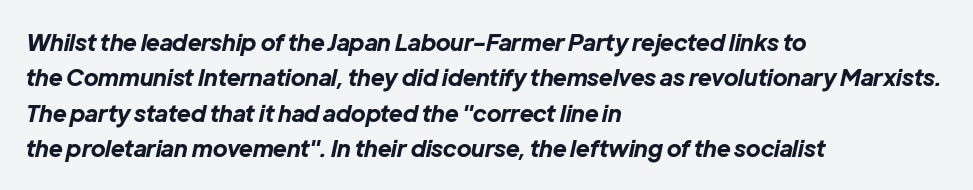
{"italic": "yes", "lean": "right", "slant_degrees": 12, "bold": "yes", "underline": "no", "align": "left", "line_spacing": "normal", "line_spacing_ratio": 1.54, "letter_spacing": "normal", "letter_spacing_em": 0.0, "glyph_px": 23}
